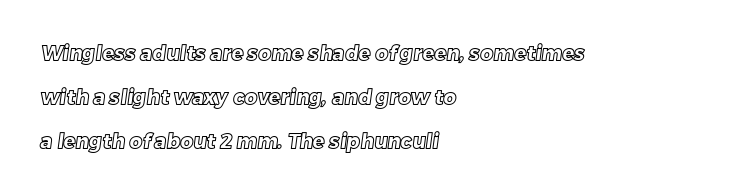
The image shows 20 px text type; set left-aligned, loose line spacing (2.2x), normal letter spacing, not underlined.
